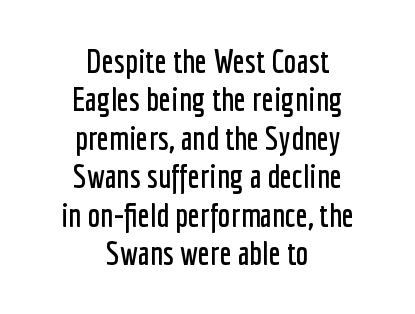
{"serif": "no", "italic": "no", "width": "condensed", "stroke_contrast": "low", "x_height": "medium", "monospaced": "no", "underline": "no", "align": "center", "line_spacing_ratio": 1.2, "letter_spacing": "normal", "letter_spacing_em": 0.0, "glyph_px": 32}
